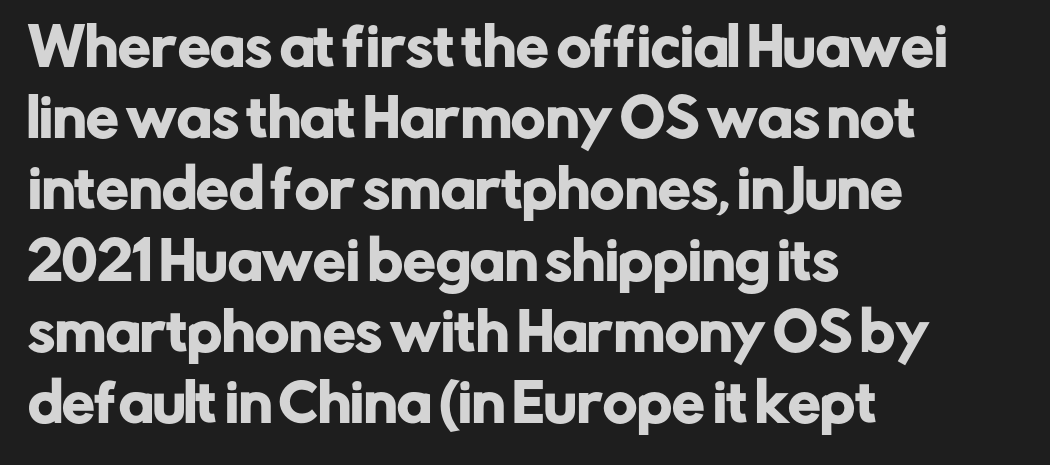
This is sans-serif lettering, the kind often seen on screens and signage. Check the space under the baseline: it is left empty. You could not count columns in this text — the font is proportionally spaced. Leading: standard.
